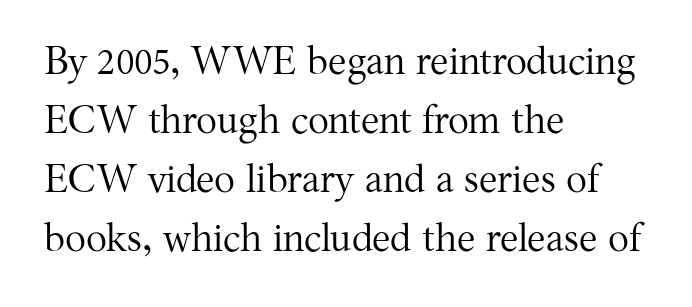
{"serif": "yes", "italic": "no", "bold": "no", "weight": "regular", "width": "normal", "stroke_contrast": "medium", "x_height": "medium", "monospaced": "no", "underline": "no", "align": "left", "line_spacing": "normal", "line_spacing_ratio": 1.51, "letter_spacing": "normal", "letter_spacing_em": 0.0, "glyph_px": 39}
